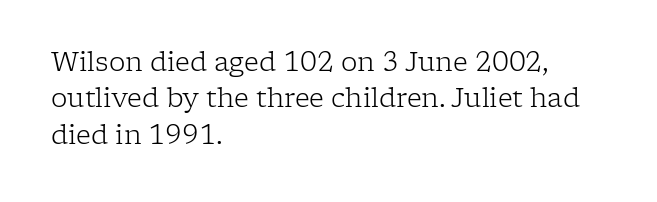
Short and long lines alike share a common starting point at left. The typeface has the unassuming heft of standard copy or less. Is the letter spacing exaggerated? No — it looks like the ordinary default. Has an underline been added? It has not. Posture: vertical.
